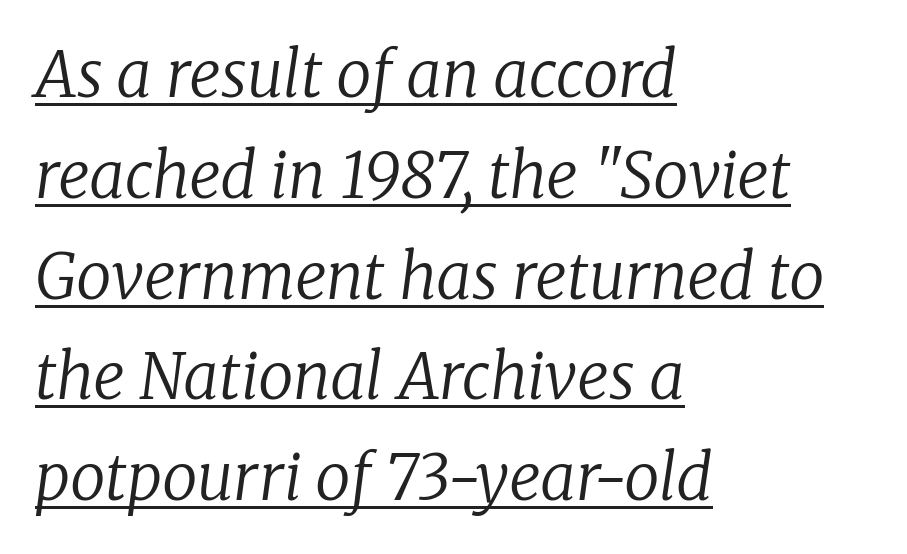
Q: Is the text bold? A: No.
Q: Is the text italic (slanted)? A: Yes, it leans right by about 8 degrees.
Q: Is the typeface a serif or a sans-serif typeface? A: Serif.
Q: Is the text underlined? A: Yes.
Q: How is the paragraph aligned? A: Left-aligned.
Q: Is the spacing between letters normal or unusually wide? A: Normal.
Q: Is the spacing between lines tight, normal or loose? A: Normal.
Q: Width (condensed, normal, or wide)? A: Normal.
Q: Stroke contrast? A: Low.
Q: x-height? A: Medium.
Q: Monospaced? A: No.
